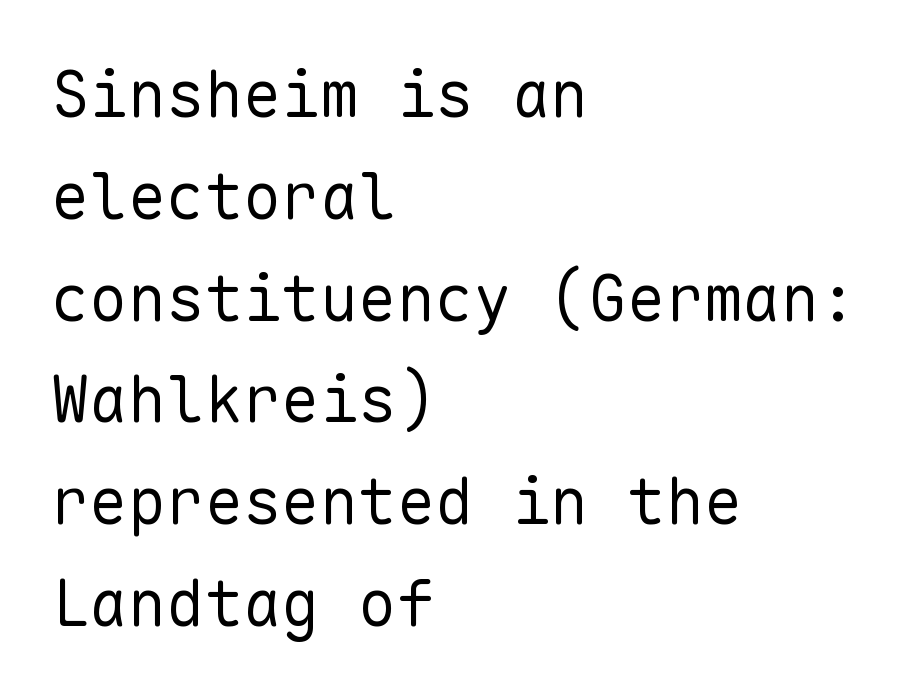
{"serif": "no", "italic": "no", "bold": "no", "weight": "regular", "width": "normal", "stroke_contrast": "low", "x_height": "medium", "monospaced": "yes", "underline": "no", "align": "left", "line_spacing": "normal", "line_spacing_ratio": 1.59, "letter_spacing": "normal", "letter_spacing_em": 0.0, "glyph_px": 64}
